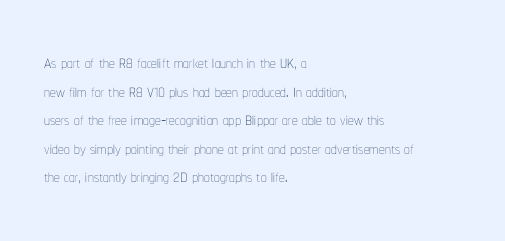
Beneath every word, the page is bare. On a weight scale, this lands at 450 or below. Look at the tracking — it's just the regular setting, nothing added. The typesetter chose a ragged-right arrangement here. Upright lettering throughout.
